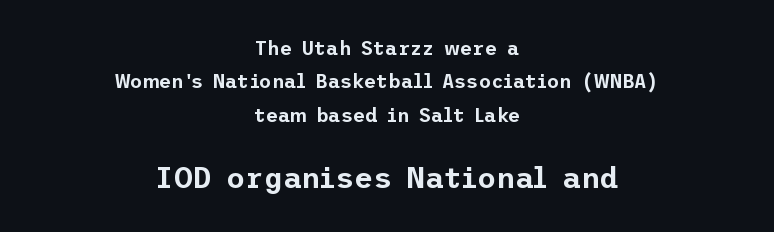
The image shows 29 px sans-serif type, upright; set centered, line spacing 1.76x, normal letter spacing, not underlined; the second (bottom) block is 1.53x larger; low stroke contrast and a medium x-height.
